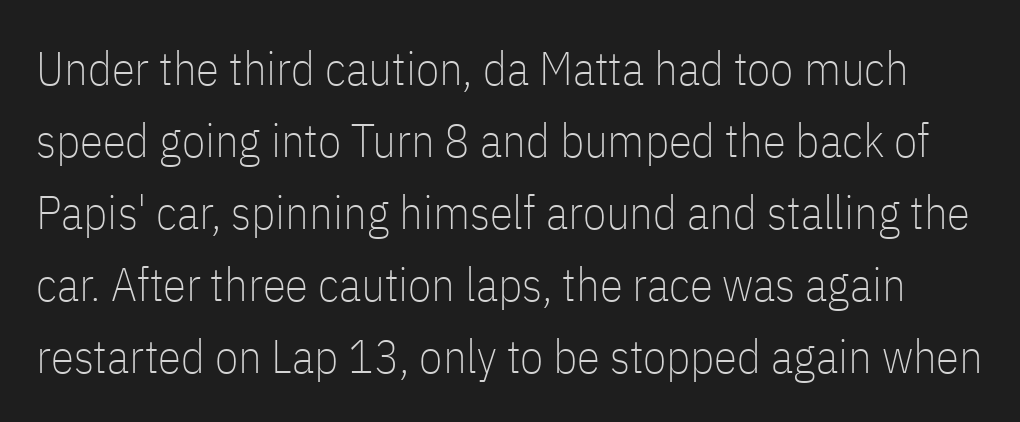
The image shows 47 px thin, condensed sans-serif type, upright; set normal line spacing (1.53x), normal letter spacing, not underlined; low stroke contrast and a medium x-height.
